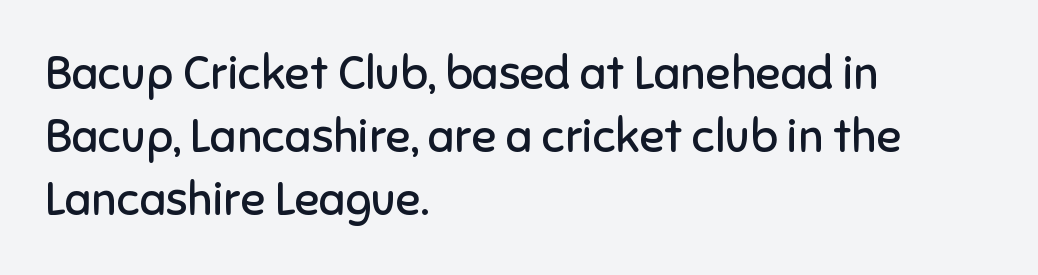
The ragged edge is on the right, which tells us the setting is flush left. The string is rendered with underlining switched off. This sample uses an upright cut, with every glyph sitting square on the baseline. Horizontal bands of white between lines are of average thickness.
